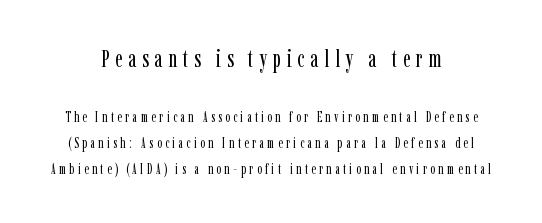
{"italic": "no", "bold": "no", "underline": "no", "align": "center", "line_spacing_ratio": 1.87, "letter_spacing": "wide", "letter_spacing_em": 0.24, "larger_block": "first", "size_ratio": 1.71, "glyph_px": 24}
